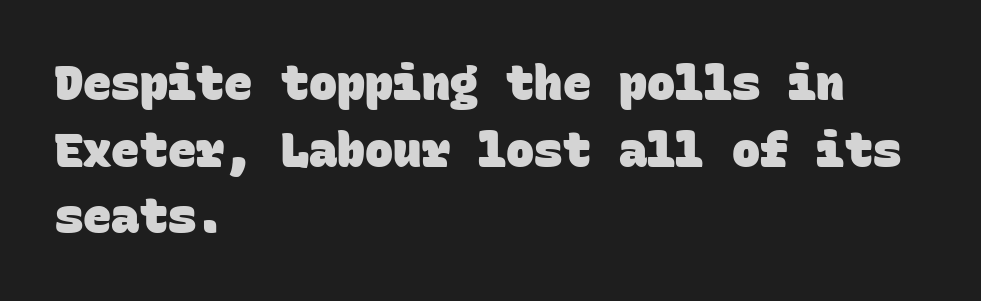
The image shows 47 px heavy sans-serif type, monospaced; set left-aligned, normal line spacing (1.42x), normal letter spacing, not underlined; low stroke contrast and a large x-height.
